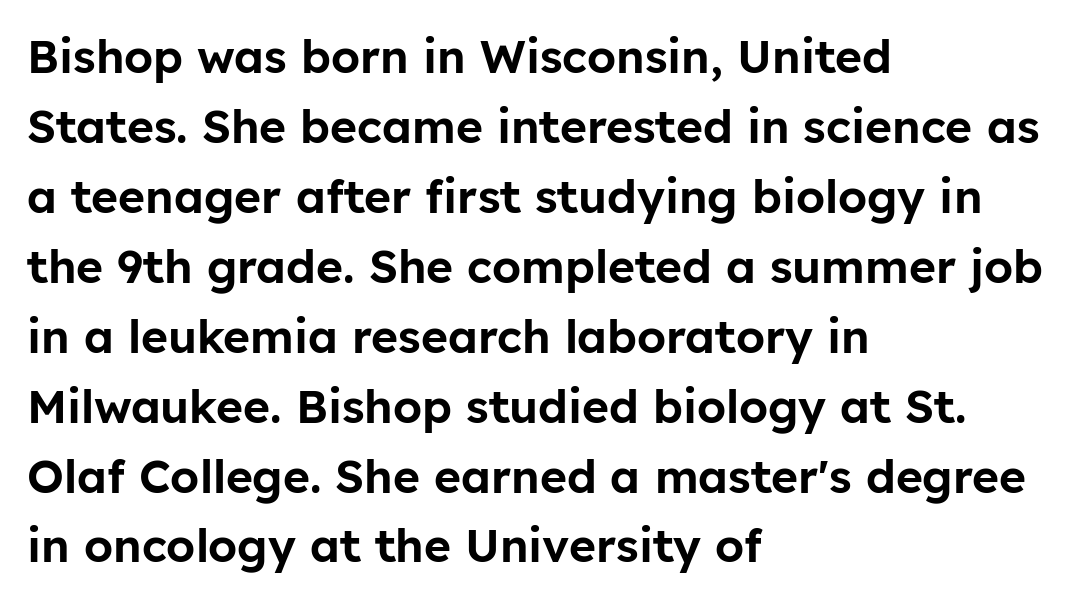
{"serif": "no", "italic": "no", "width": "normal", "stroke_contrast": "low", "x_height": "medium", "monospaced": "no", "underline": "no", "align": "left", "line_spacing": "normal", "line_spacing_ratio": 1.52, "letter_spacing": "normal", "letter_spacing_em": 0.0, "glyph_px": 46}
